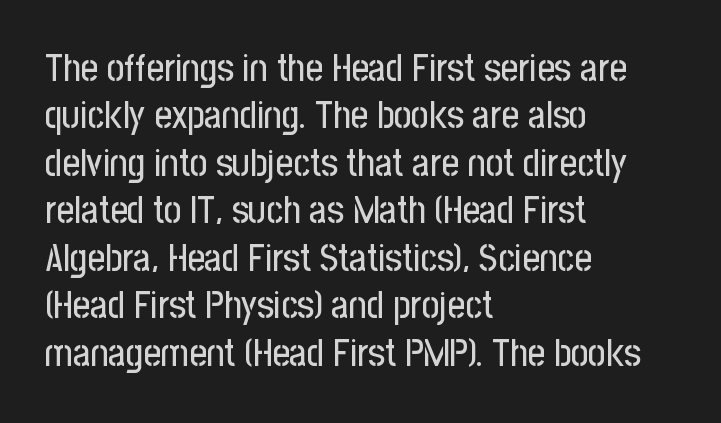
{"serif": "no", "italic": "no", "width": "condensed", "stroke_contrast": "low", "x_height": "medium", "monospaced": "no", "underline": "no", "align": "left", "line_spacing": "normal", "line_spacing_ratio": 1.25, "letter_spacing": "normal", "letter_spacing_em": 0.0, "glyph_px": 38}
